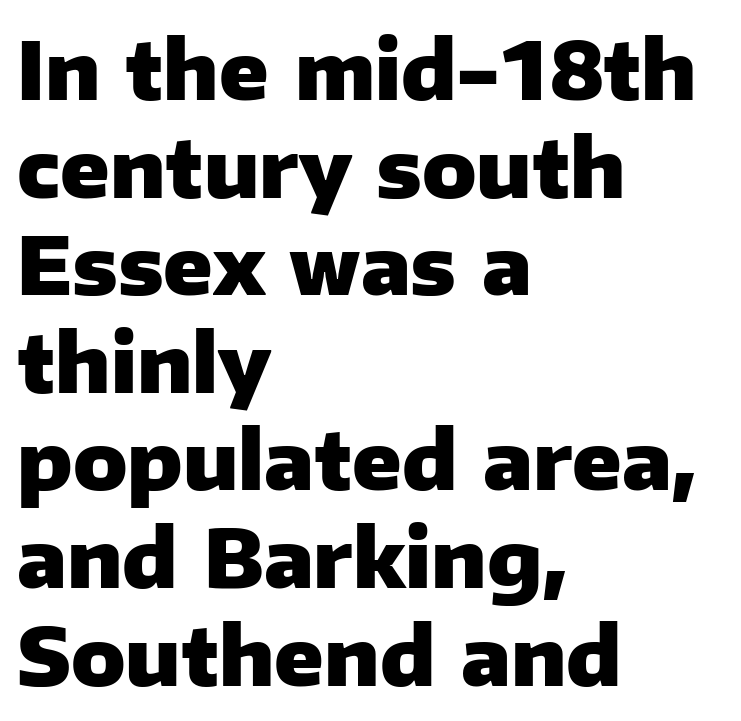
The image shows 80 px heavy sans-serif type, upright; set left-aligned, line spacing 1.22x, normal letter spacing, not underlined; low stroke contrast and a medium x-height.
